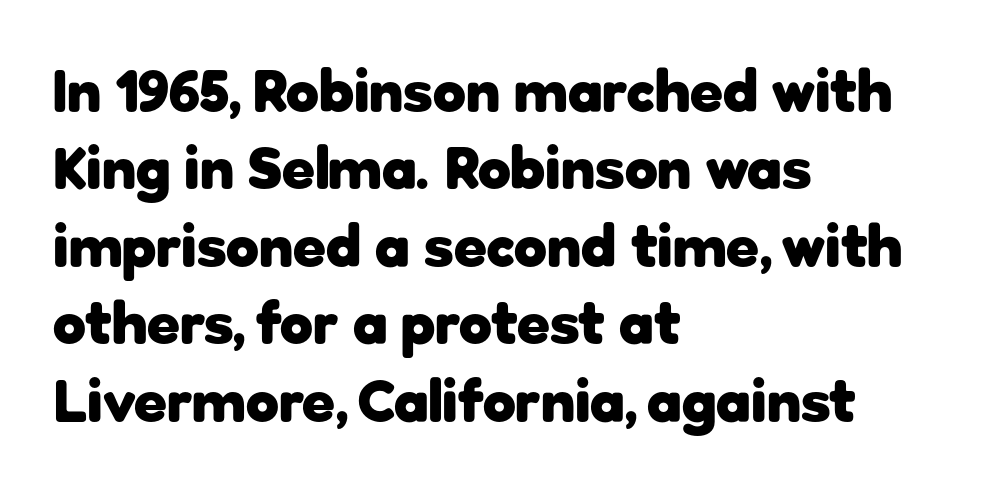
The image shows 60 px heavy sans-serif type, upright; set left-aligned, normal line spacing (1.29x), normal letter spacing, not underlined; low stroke contrast and a medium x-height.
